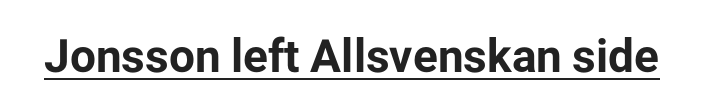
The image shows 46 px bold sans-serif type, upright; set normal letter spacing, underlined; low stroke contrast and a medium x-height.
